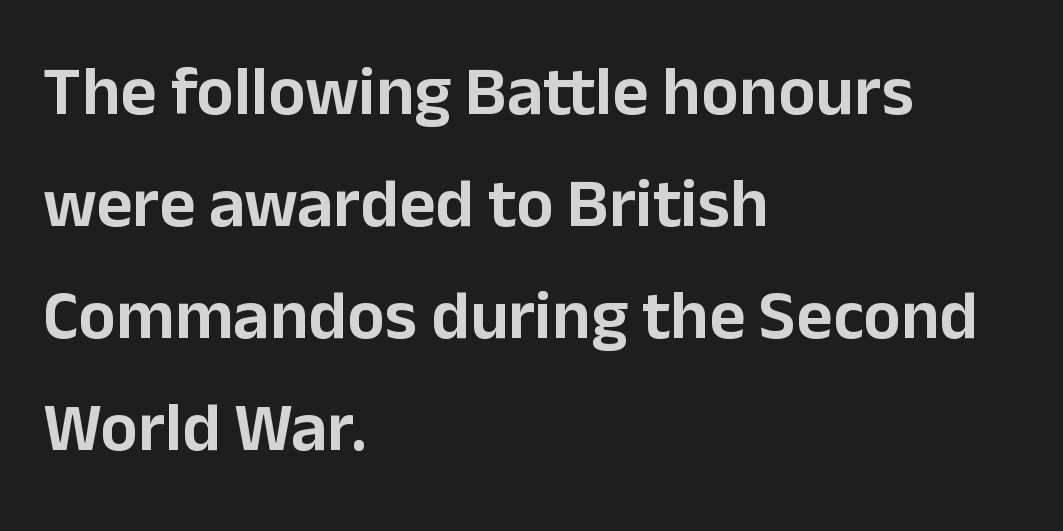
The specimen omits any rule beneath the text block's lines. This sample has the flowing, uneven cadence of proportional lettering. Typeset ragged right — the left edge is the straight one. No italicization has been applied; the sample stays upright. The font family rendered here belongs to the sans-serif group.
